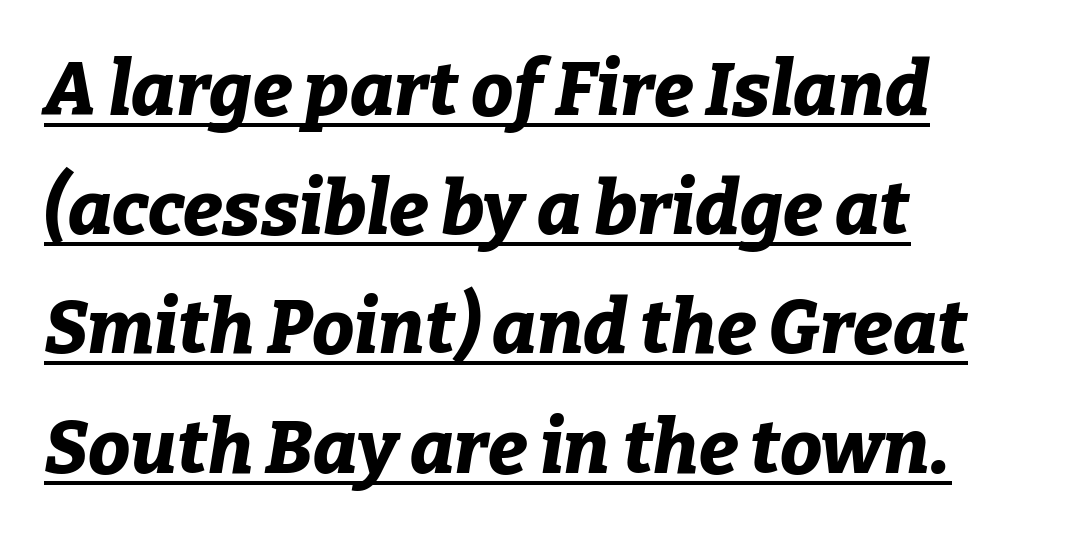
The image shows 75 px bold type, italic (leaning right); set left-aligned, normal line spacing (1.59x), normal letter spacing, underlined; low stroke contrast and a medium x-height.
